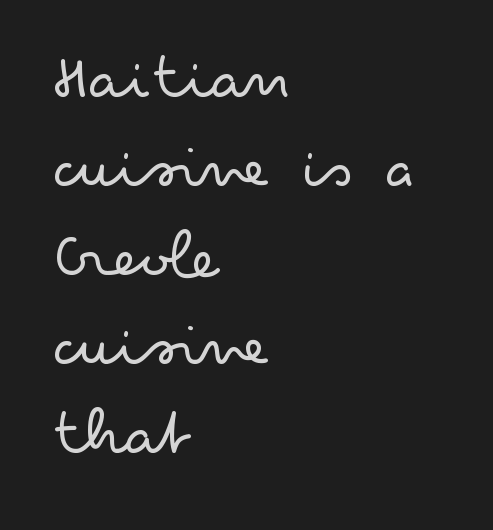
Q: Is the text bold? A: No.
Q: Is the text italic (slanted)? A: No, it is upright.
Q: Is the typeface a serif or a sans-serif typeface? A: Sans-serif.
Q: Is the text underlined? A: No.
Q: How is the paragraph aligned? A: Left-aligned.
Q: Is the spacing between letters normal or unusually wide? A: Normal.
Q: Is the spacing between lines tight, normal or loose? A: Normal.
Q: Width (condensed, normal, or wide)? A: Wide.
Q: Stroke contrast? A: Low.
Q: x-height? A: Small.
Q: Monospaced? A: No.
